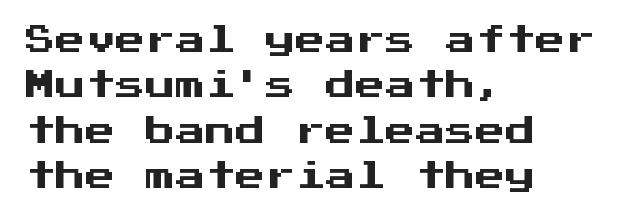
{"serif": "no", "italic": "no", "width": "normal", "stroke_contrast": "medium", "x_height": "medium", "monospaced": "yes", "underline": "no", "align": "left", "line_spacing": "normal", "line_spacing_ratio": 1.51, "letter_spacing": "normal", "letter_spacing_em": 0.0, "glyph_px": 30}
